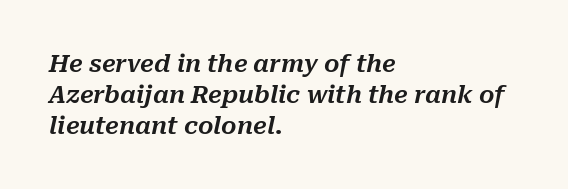
Q: Is the text italic (slanted)? A: Yes, it leans right by about 10 degrees.
Q: Is the text underlined? A: No.
Q: How is the paragraph aligned? A: Left-aligned.
Q: Is the spacing between letters normal or unusually wide? A: Normal.
Q: Is the spacing between lines tight, normal or loose? A: Normal.
